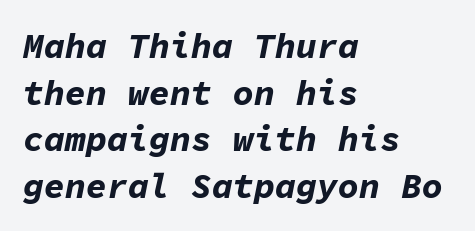
The image shows 35 px bold type, italic (leaning right), monospaced; set left-aligned, normal line spacing (1.33x), normal letter spacing, not underlined; low stroke contrast and a medium x-height.
